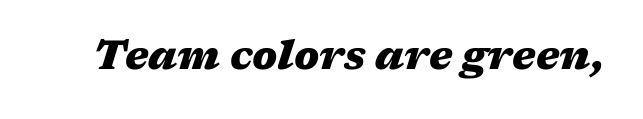
Between one letter and the next there's only the usual sliver of space. The glyphs have the mass of a bold cut. Spacing verdict: proportional, widths tailored to each character. The space directly below the letters is spotless. Compared with ordinary roman type, these characters are visibly tilted.
